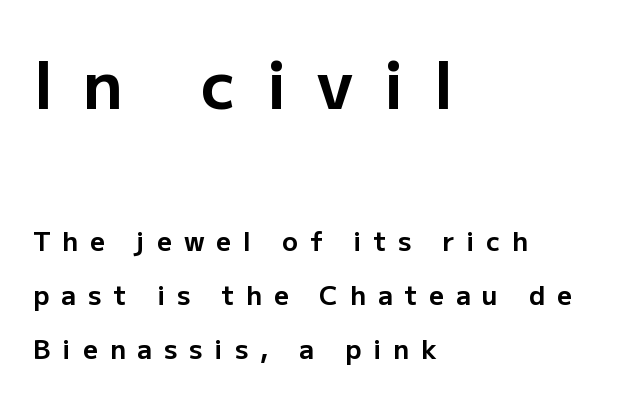
Decoration check: the copy has no underline. The font family rendered here belongs to the sans-serif group. The font's upright variant was chosen for this text. You could fit nearly another row in the gap between these rows. The gaps between neighbouring characters are conspicuously large. Here the first block reads like a headline and the second like body copy.
